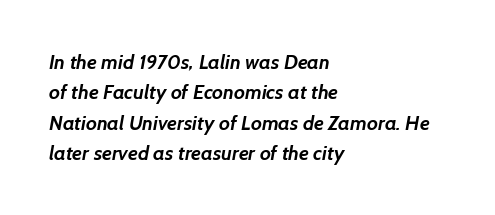
Q: Is the text bold? A: Yes.
Q: Is the text underlined? A: No.
Q: How is the paragraph aligned? A: Left-aligned.
Q: Is the spacing between letters normal or unusually wide? A: Normal.
Q: Is the spacing between lines tight, normal or loose? A: Normal.
